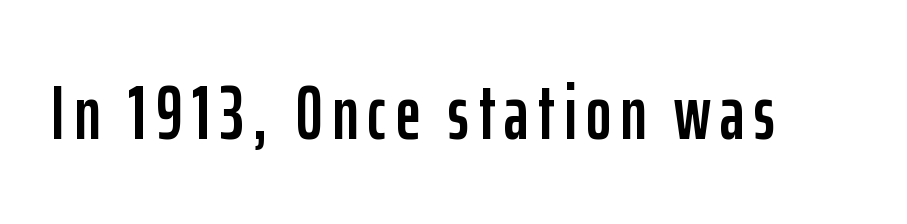
Q: Is the text italic (slanted)? A: No, it is upright.
Q: Is the typeface a serif or a sans-serif typeface? A: Sans-serif.
Q: Is the text underlined? A: No.
Q: Width (condensed, normal, or wide)? A: Condensed.
Q: Stroke contrast? A: Low.
Q: x-height? A: Medium.
Q: Monospaced? A: No.
